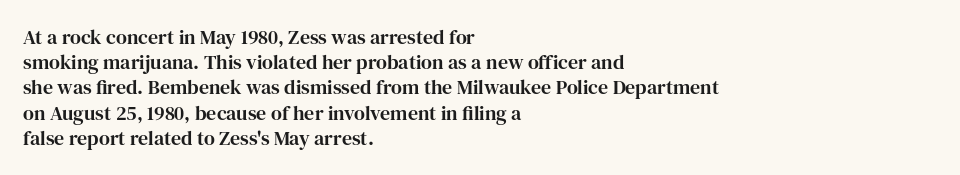
Q: Is the text italic (slanted)? A: No, it is upright.
Q: Is the text underlined? A: No.
Q: How is the paragraph aligned? A: Left-aligned.
Q: Is the spacing between letters normal or unusually wide? A: Normal.
Q: Is the spacing between lines tight, normal or loose? A: Normal.
